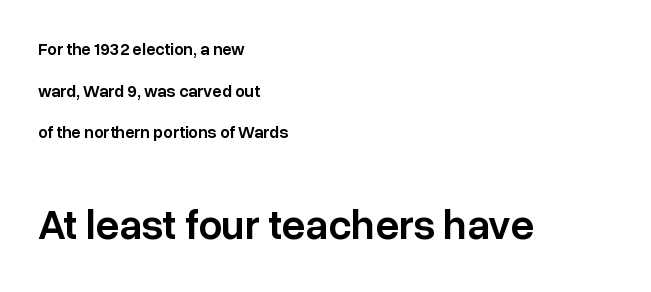
{"serif": "no", "italic": "no", "bold": "semi", "weight": "semibold", "width": "normal", "stroke_contrast": "low", "x_height": "medium", "monospaced": "no", "underline": "no", "align": "left", "line_spacing": "loose", "line_spacing_ratio": 2.45, "letter_spacing": "normal", "letter_spacing_em": 0.0, "larger_block": "second", "size_ratio": 2.47, "glyph_px": 42}
